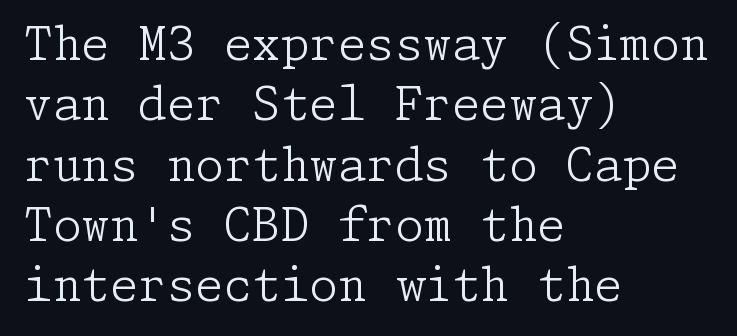
Bare-footed words on every line. Counters stay open thanks to moderate or lighter strokes. Examine the stroke ends and you'll spot serifs. A roman cut, with each character standing at attention. The vertical gap from one line to the next is medium.
